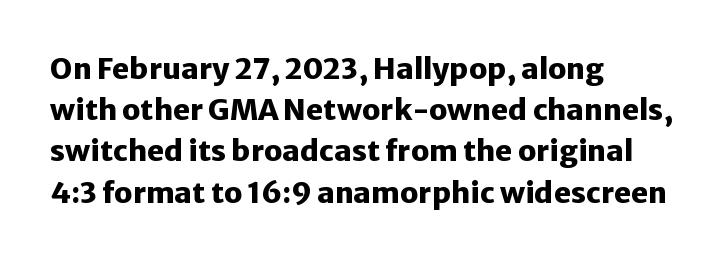
Q: Is the text bold? A: Yes.
Q: Is the text italic (slanted)? A: No, it is upright.
Q: Is the typeface a serif or a sans-serif typeface? A: Sans-serif.
Q: Is the text underlined? A: No.
Q: How is the paragraph aligned? A: Left-aligned.
Q: Is the spacing between letters normal or unusually wide? A: Normal.
Q: Is the spacing between lines tight, normal or loose? A: Normal.
Q: Width (condensed, normal, or wide)? A: Normal.
Q: Stroke contrast? A: Low.
Q: x-height? A: Medium.
Q: Monospaced? A: No.
